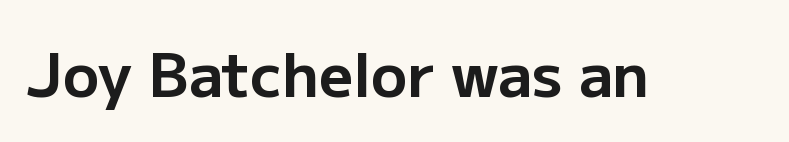
Q: Is the text bold? A: Yes.
Q: Is the text italic (slanted)? A: No, it is upright.
Q: Is the typeface a serif or a sans-serif typeface? A: Sans-serif.
Q: Is the text underlined? A: No.
Q: Is the spacing between letters normal or unusually wide? A: Normal.
Q: Width (condensed, normal, or wide)? A: Normal.
Q: Stroke contrast? A: Low.
Q: x-height? A: Medium.
Q: Monospaced? A: No.
